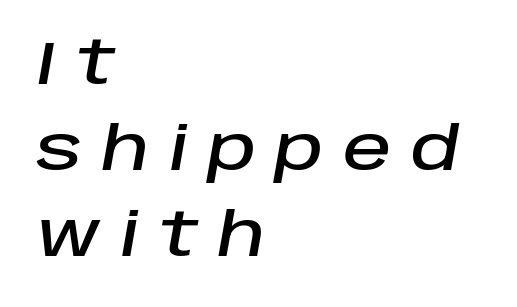
Q: Is the text italic (slanted)? A: Yes, it leans right by about 10 degrees.
Q: Is the text underlined? A: No.
Q: How is the paragraph aligned? A: Left-aligned.
Q: Is the spacing between letters normal or unusually wide? A: Unusually wide.
Q: Is the spacing between lines tight, normal or loose? A: Normal.
Q: Width (condensed, normal, or wide)? A: Normal.
Q: Stroke contrast? A: Low.
Q: x-height? A: Large.
Q: Monospaced? A: No.
